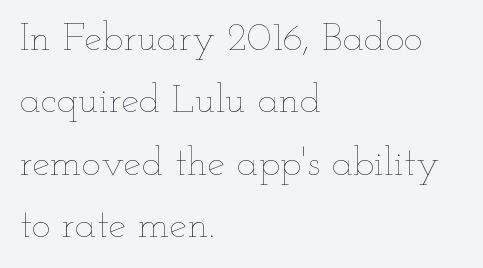
Q: Is the text bold? A: No.
Q: Is the text italic (slanted)? A: No, it is upright.
Q: Is the text underlined? A: No.
Q: How is the paragraph aligned? A: Left-aligned.
Q: Is the spacing between letters normal or unusually wide? A: Normal.
Q: Is the spacing between lines tight, normal or loose? A: Normal.
Q: Width (condensed, normal, or wide)? A: Wide.
Q: Stroke contrast? A: Low.
Q: x-height? A: Small.
Q: Monospaced? A: No.
